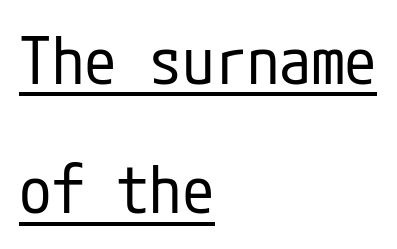
{"serif": "no", "italic": "no", "bold": "no", "weight": "regular", "width": "condensed", "stroke_contrast": "low", "x_height": "medium", "underline": "yes", "align": "left", "line_spacing": "loose", "line_spacing_ratio": 1.99, "letter_spacing": "normal", "letter_spacing_em": 0.0, "glyph_px": 65}
